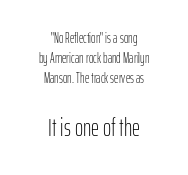
The image shows 25 px text type, upright; set centered, normal line spacing (1.43x), normal letter spacing, not underlined; the second (bottom) block is 1.79x larger.
